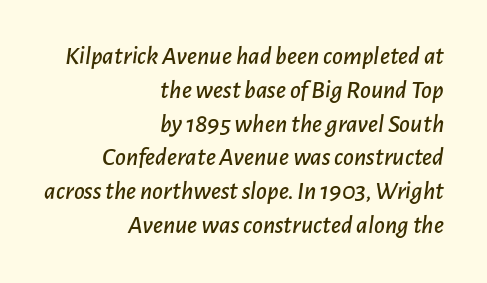
The leading is moderate, giving the passage an even texture. The zone under the glyphs is completely vacant. Look at the tracking — it's just the regular setting, nothing added. Which margin do the lines hug? The right one — the left edge is uneven. Characters are canted at an angle relative to the baseline's perpendicular.
